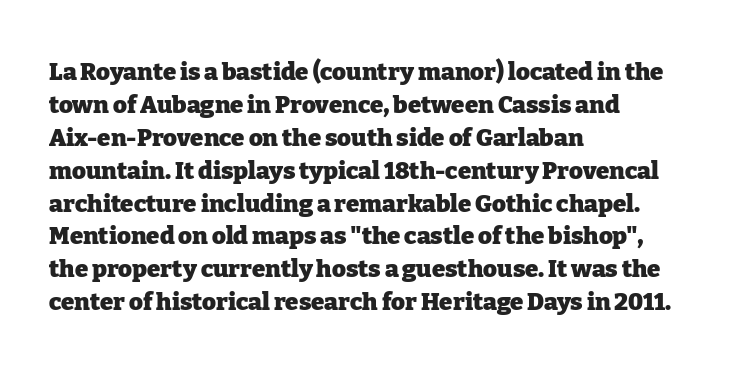
Q: Is the text bold? A: Yes.
Q: Is the text italic (slanted)? A: No, it is upright.
Q: Is the text underlined? A: No.
Q: How is the paragraph aligned? A: Left-aligned.
Q: Is the spacing between letters normal or unusually wide? A: Normal.
Q: Is the spacing between lines tight, normal or loose? A: Normal.
